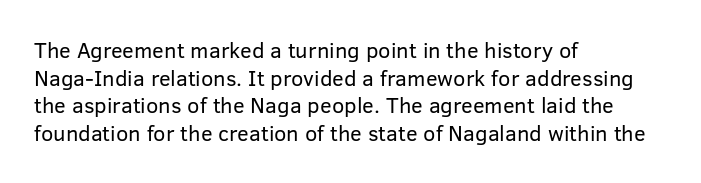
{"italic": "no", "bold": "no", "underline": "no", "align": "left", "line_spacing": "normal", "line_spacing_ratio": 1.26, "letter_spacing": "normal", "letter_spacing_em": 0.0, "glyph_px": 22}
